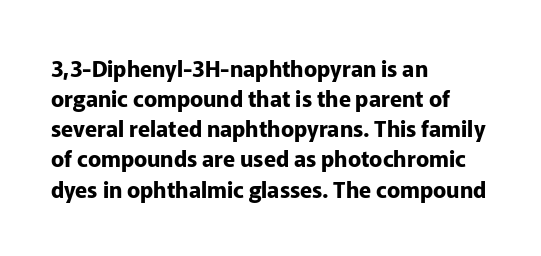
The image shows 22 px bold type, upright; set left-aligned, normal line spacing (1.37x), normal letter spacing, not underlined.
